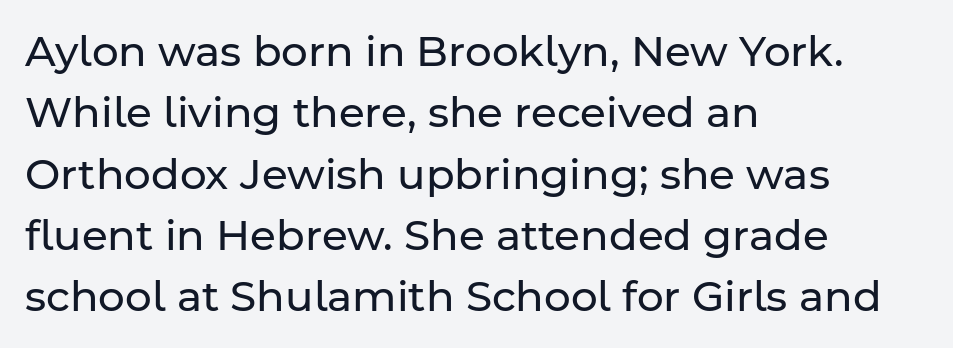
The image shows 42 px regular-weight sans-serif type, upright; set left-aligned, normal line spacing (1.46x), normal letter spacing, not underlined; low stroke contrast and a medium x-height.
